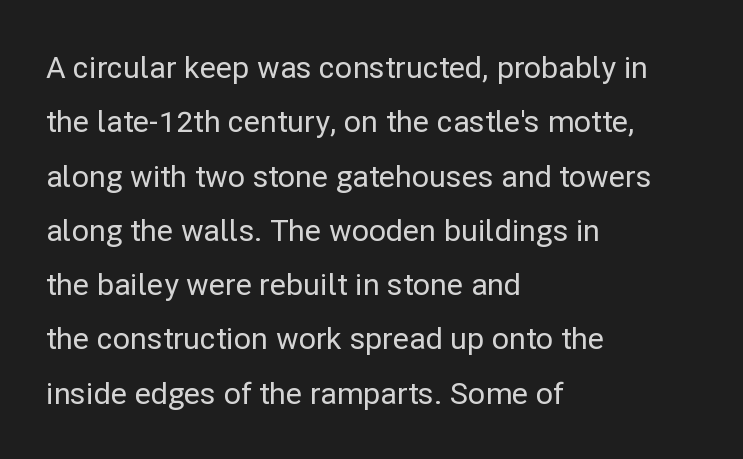
Q: Is the text italic (slanted)? A: No, it is upright.
Q: Is the typeface a serif or a sans-serif typeface? A: Sans-serif.
Q: Is the text underlined? A: No.
Q: How is the paragraph aligned? A: Left-aligned.
Q: Is the spacing between letters normal or unusually wide? A: Normal.
Q: Width (condensed, normal, or wide)? A: Normal.
Q: Stroke contrast? A: Low.
Q: x-height? A: Medium.
Q: Monospaced? A: No.
